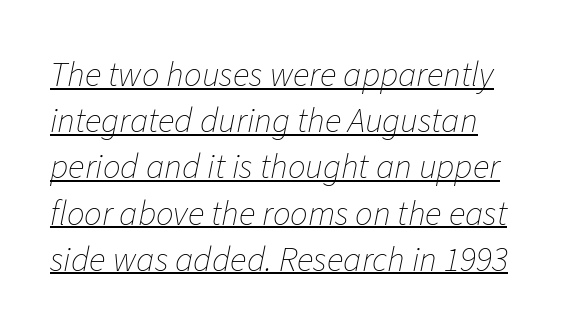
{"italic": "yes", "lean": "right", "slant_degrees": 11, "bold": "no", "weight": "thin", "width": "normal", "stroke_contrast": "low", "x_height": "medium", "monospaced": "no", "underline": "yes", "align": "left", "line_spacing": "normal", "line_spacing_ratio": 1.32, "letter_spacing": "normal", "letter_spacing_em": 0.0, "glyph_px": 35}
